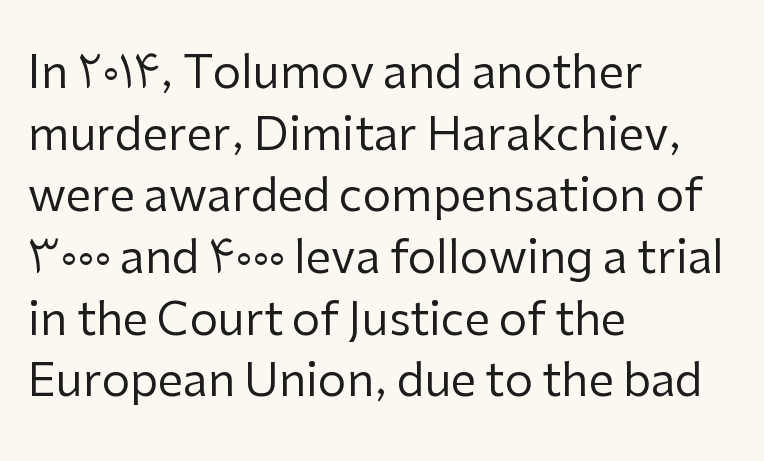
Q: Is the text bold? A: No.
Q: Is the text italic (slanted)? A: No, it is upright.
Q: Is the typeface a serif or a sans-serif typeface? A: Sans-serif.
Q: Is the text underlined? A: No.
Q: How is the paragraph aligned? A: Left-aligned.
Q: Is the spacing between letters normal or unusually wide? A: Normal.
Q: Is the spacing between lines tight, normal or loose? A: Normal.
Q: Width (condensed, normal, or wide)? A: Normal.
Q: Stroke contrast? A: Low.
Q: x-height? A: Medium.
Q: Monospaced? A: No.
